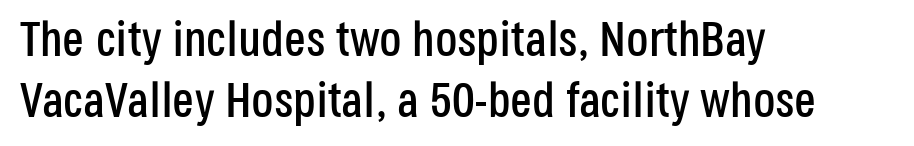
The paragraph has a hard left edge and a soft right edge. The letters advance in unequal steps, a hallmark of proportional type. The type sits square on the baseline with zero lean. Compared with typical body copy, the letter spacing here is the same. These lines are composed in type without serifs.
